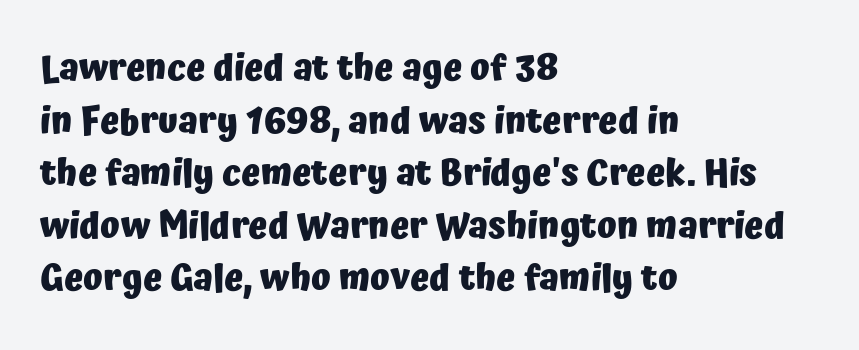
The image shows 36 px heavy sans-serif type, upright; set left-aligned, normal line spacing (1.46x), normal letter spacing, not underlined; low stroke contrast and a medium x-height.
